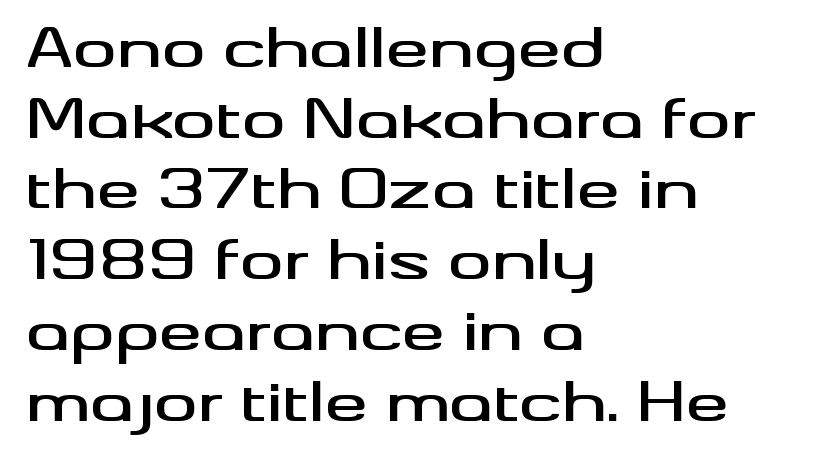
Glance below the letters and you will spot only blank space. A typesetter would call this leading conventional body-copy spacing. Words appear dense and cohesive because spacing is normal. Nope, no serifs anywhere on these letters. The letters stand upright; this is a roman face.
